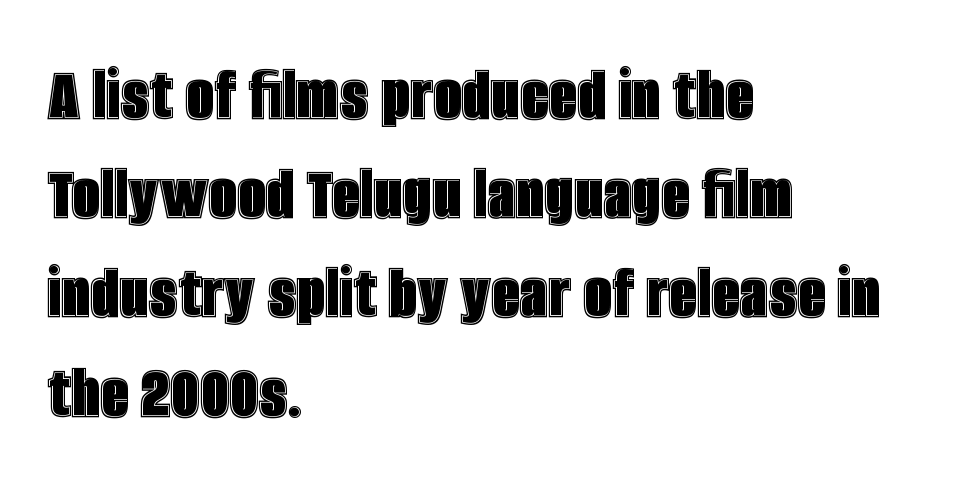
Any mark beneath the type? The region is blank. Ordinary non-slanted type is in use. Note the varied advance widths — an 'i' is clearly narrower than an 'm'. The rendering anchors every line to the left-hand side. Characters follow at the spacing the type designer built in.
